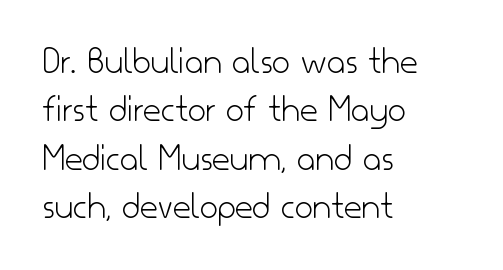
{"serif": "no", "italic": "no", "bold": "no", "weight": "light", "width": "normal", "stroke_contrast": "low", "x_height": "small", "monospaced": "no", "underline": "no", "align": "left", "line_spacing_ratio": 1.24, "letter_spacing": "normal", "letter_spacing_em": 0.0, "glyph_px": 39}
